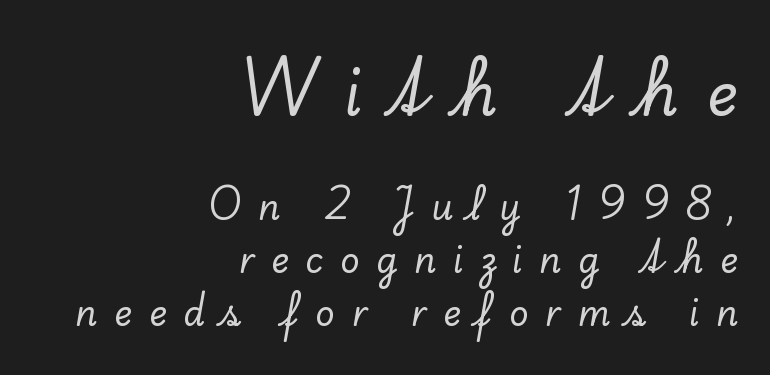
Q: Is the text italic (slanted)? A: Yes.
Q: Is the typeface a serif or a sans-serif typeface? A: Serif.
Q: Is the text underlined? A: No.
Q: How is the paragraph aligned? A: Right-aligned.
Q: Is the spacing between letters normal or unusually wide? A: Unusually wide.
Q: Is the spacing between lines tight, normal or loose? A: Normal.
Q: Which block of text is set in a larger size, the first (top) or the second (bottom)? A: The first (top) one.
Q: Width (condensed, normal, or wide)? A: Normal.
Q: Stroke contrast? A: Low.
Q: x-height? A: Small.
Q: Monospaced? A: No.
